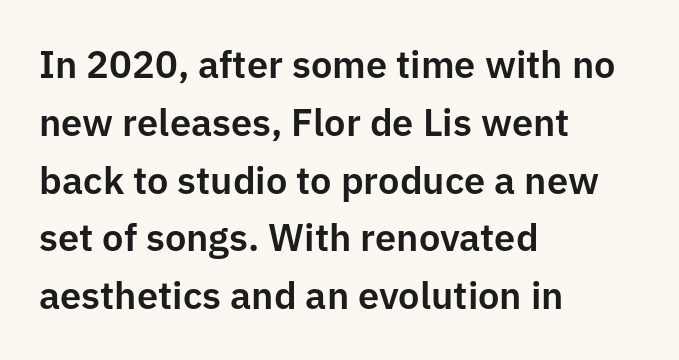
{"serif": "no", "italic": "no", "width": "normal", "stroke_contrast": "low", "x_height": "medium", "monospaced": "no", "underline": "no", "align": "left", "line_spacing": "normal", "line_spacing_ratio": 1.52, "letter_spacing": "normal", "letter_spacing_em": 0.0, "glyph_px": 38}
